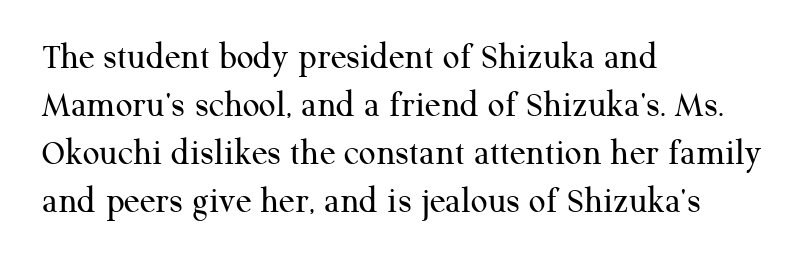
{"serif": "yes", "italic": "no", "bold": "no", "weight": "regular", "width": "normal", "stroke_contrast": "medium", "x_height": "medium", "monospaced": "no", "underline": "no", "align": "left", "line_spacing": "normal", "line_spacing_ratio": 1.3, "letter_spacing": "normal", "letter_spacing_em": 0.0, "glyph_px": 37}
